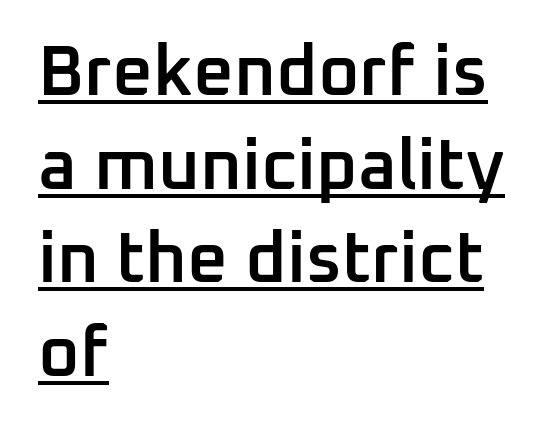
Q: Is the text bold? A: Semi-bold.
Q: Is the text italic (slanted)? A: No, it is upright.
Q: Is the typeface a serif or a sans-serif typeface? A: Sans-serif.
Q: Is the text underlined? A: Yes.
Q: How is the paragraph aligned? A: Left-aligned.
Q: Is the spacing between letters normal or unusually wide? A: Normal.
Q: Is the spacing between lines tight, normal or loose? A: Normal.
Q: Width (condensed, normal, or wide)? A: Normal.
Q: Stroke contrast? A: Low.
Q: x-height? A: Medium.
Q: Monospaced? A: No.
